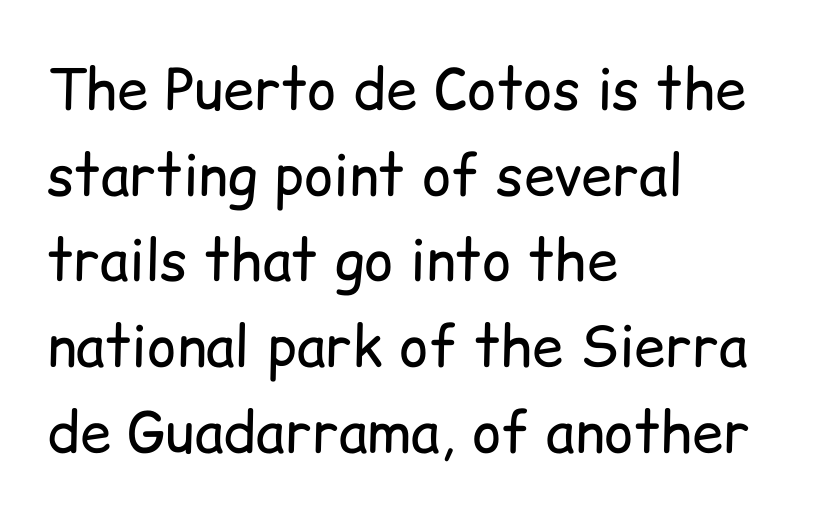
The image shows 56 px regular-weight sans-serif type, upright; set left-aligned, normal line spacing (1.53x), normal letter spacing, not underlined; low stroke contrast and a medium x-height.
